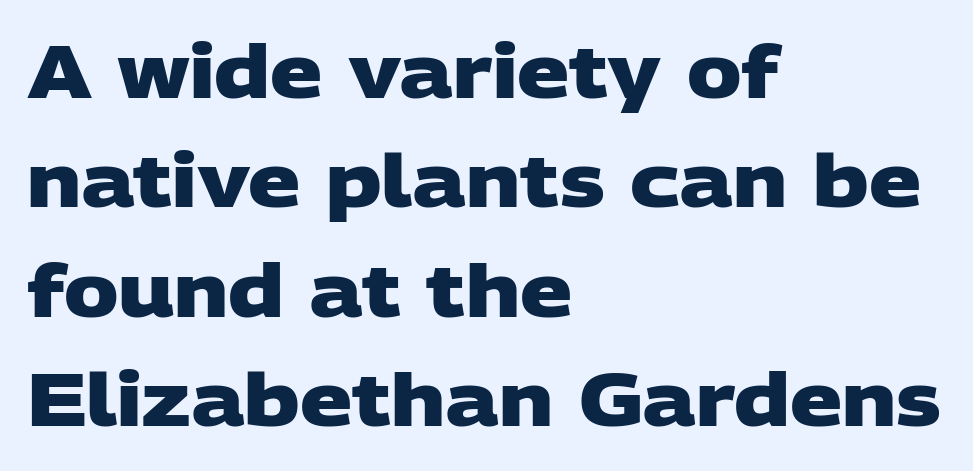
The image shows 73 px heavy, wide sans-serif type; set left-aligned, normal line spacing (1.5x), normal letter spacing, not underlined; low stroke contrast and a large x-height.
